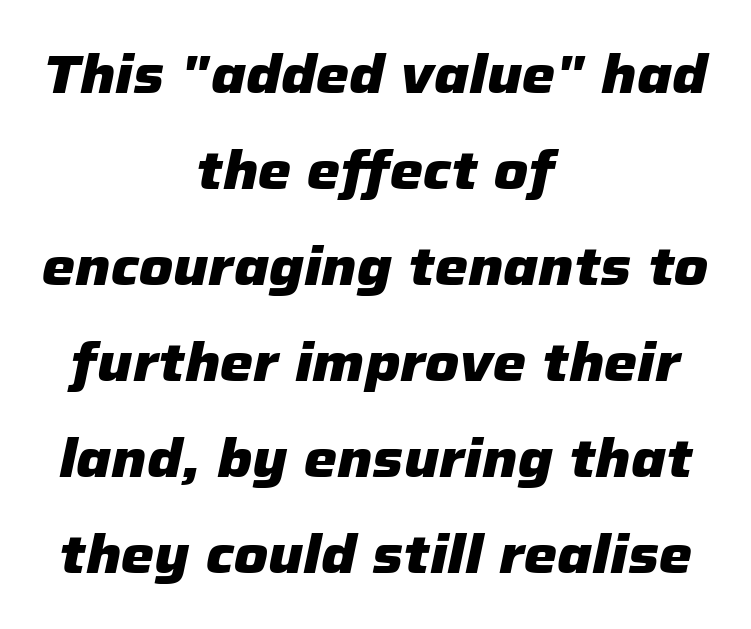
Compared with an ordinary text face, these strokes are far heavier — a full bold. Slanted lettering throughout. Underline: absent. The face used here is proportionally spaced, like ordinary book or web type. You could call the tracking neutral — neither tight nor loose. The paragraph has two soft edges and a firm central axis.
